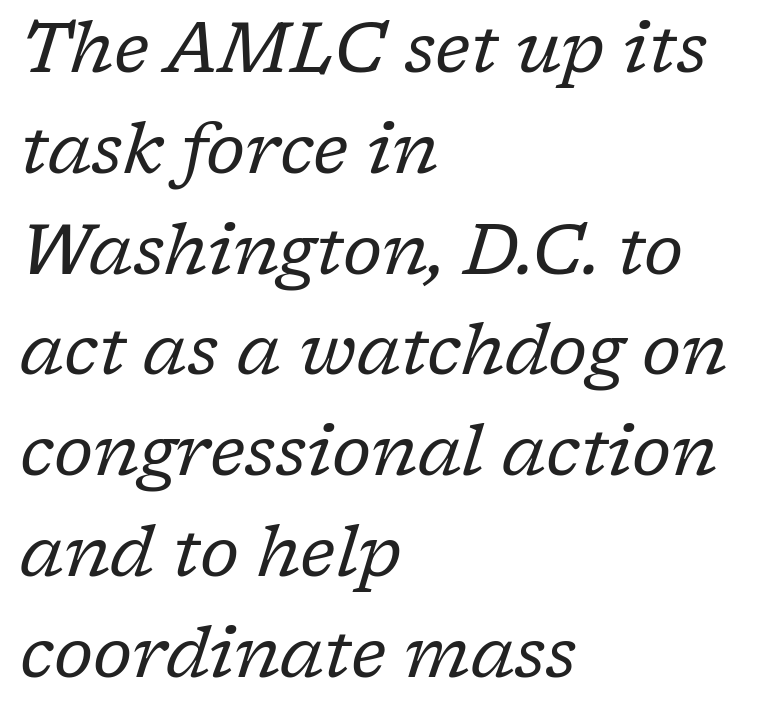
The font sits on the lighter half of the weight spectrum, regular included. The letters advance in unequal steps, a hallmark of proportional type. You can tell from the footed stems that serif type was used. The face used here has a pronounced slope to its letters. The rendering keeps characters at their native spacing.
